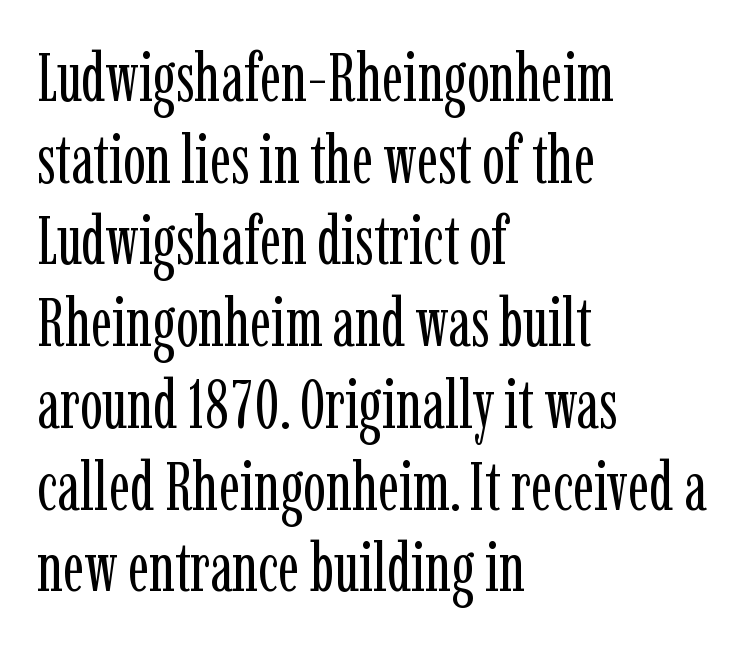
The image shows 67 px regular-weight, condensed serif type, upright; set left-aligned, line spacing 1.22x, normal letter spacing, not underlined; low stroke contrast and a medium x-height.
